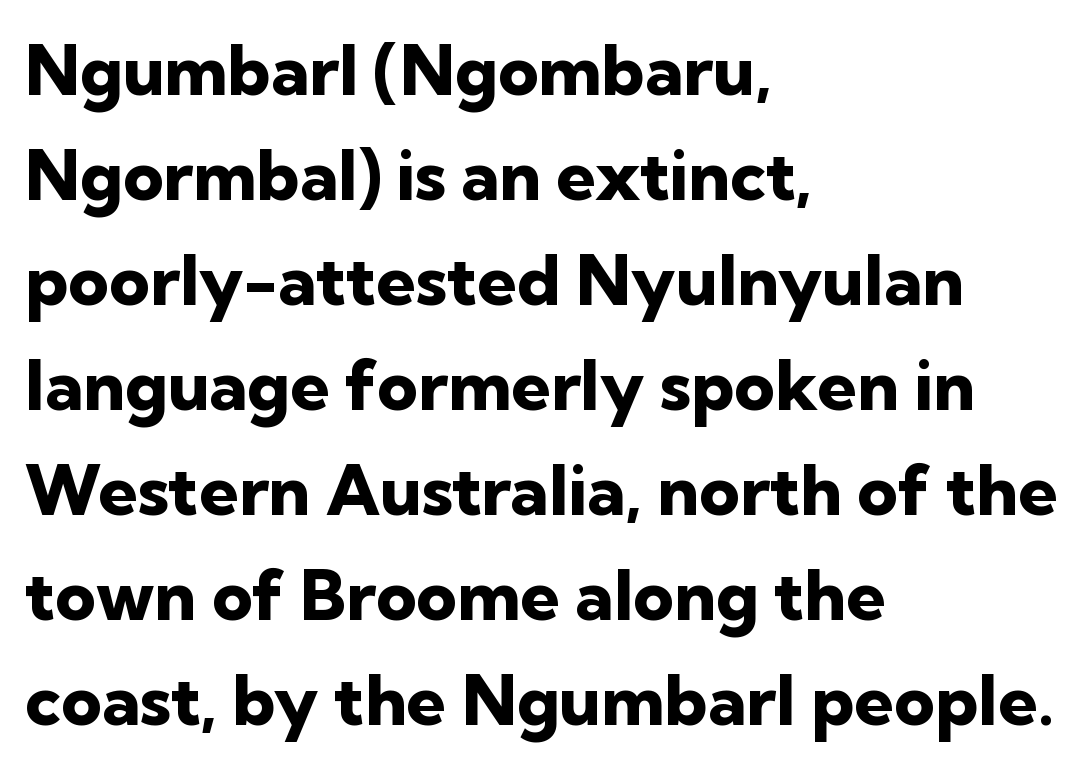
The image shows 70 px heavy sans-serif type, upright; set left-aligned, normal line spacing (1.5x), normal letter spacing, not underlined; low stroke contrast and a medium x-height.
